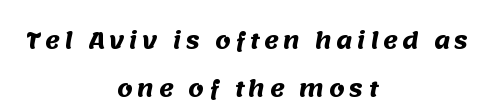
The image shows 22 px bold type; set centered, loose line spacing (2.19x), unusually wide letter spacing (+0.2 em), not underlined.
